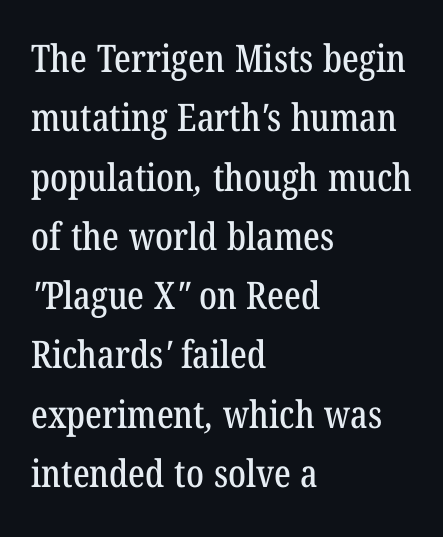
Q: Is the typeface a serif or a sans-serif typeface? A: Serif.
Q: Is the text underlined? A: No.
Q: How is the paragraph aligned? A: Left-aligned.
Q: Is the spacing between letters normal or unusually wide? A: Normal.
Q: Is the spacing between lines tight, normal or loose? A: Normal.
Q: Width (condensed, normal, or wide)? A: Condensed.
Q: Stroke contrast? A: Low.
Q: x-height? A: Medium.
Q: Monospaced? A: No.
